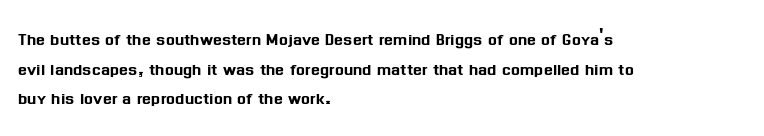
Q: Is the text italic (slanted)? A: No, it is upright.
Q: Is the text underlined? A: No.
Q: How is the paragraph aligned? A: Left-aligned.
Q: Is the spacing between letters normal or unusually wide? A: Normal.
Q: Is the spacing between lines tight, normal or loose? A: Normal.
